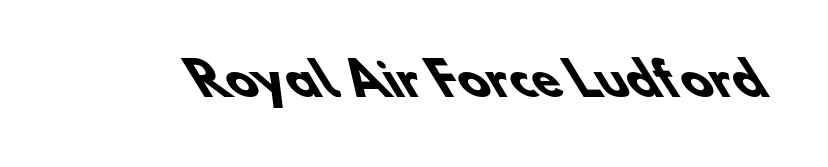
As a designer I'd log this as weight 700, bold. Grotesque or geometric, the face here clearly has no serifs. Rule under the text: the space is simply empty. You could not count columns in this text — the font is proportionally spaced.
